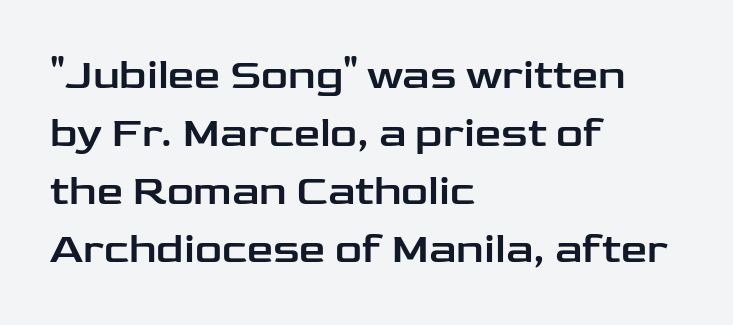
Q: Is the text italic (slanted)? A: No, it is upright.
Q: Is the typeface a serif or a sans-serif typeface? A: Sans-serif.
Q: Is the text underlined? A: No.
Q: How is the paragraph aligned? A: Left-aligned.
Q: Is the spacing between letters normal or unusually wide? A: Normal.
Q: Is the spacing between lines tight, normal or loose? A: Normal.
Q: Width (condensed, normal, or wide)? A: Wide.
Q: Stroke contrast? A: Low.
Q: x-height? A: Medium.
Q: Monospaced? A: No.
